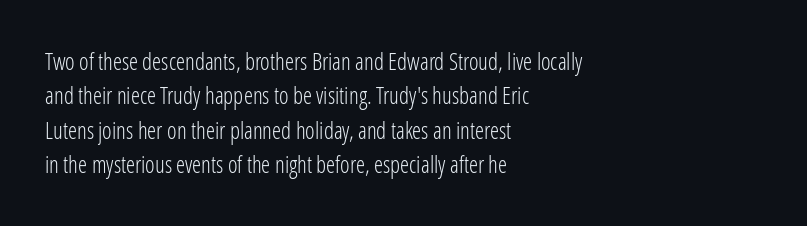
Q: Is the text bold? A: No.
Q: Is the text italic (slanted)? A: No, it is upright.
Q: Is the text underlined? A: No.
Q: How is the paragraph aligned? A: Left-aligned.
Q: Is the spacing between letters normal or unusually wide? A: Normal.
Q: Is the spacing between lines tight, normal or loose? A: Normal.
